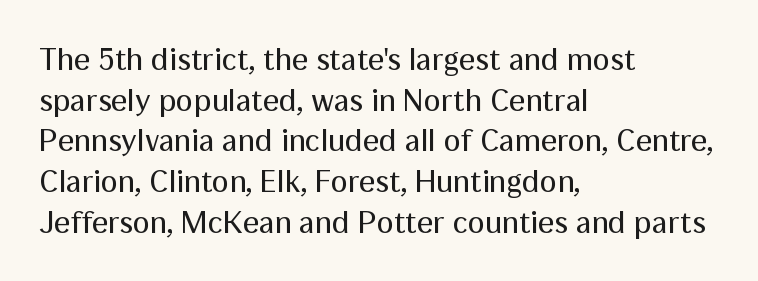
The image shows 32 px regular-weight sans-serif type, upright; set left-aligned, normal line spacing (1.27x), normal letter spacing, not underlined; medium stroke contrast and a medium x-height.
